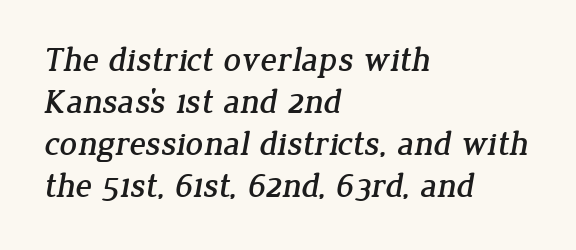
{"serif": "yes", "width": "normal", "stroke_contrast": "low", "x_height": "medium", "monospaced": "no", "underline": "no", "align": "left", "line_spacing_ratio": 1.24, "letter_spacing": "normal", "letter_spacing_em": 0.0, "glyph_px": 34}
